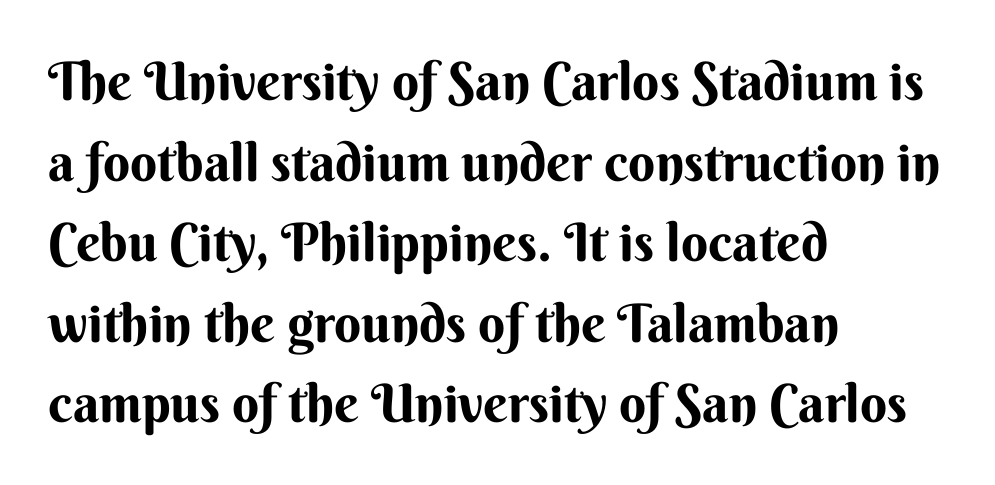
The image shows 53 px sans-serif type, upright; set left-aligned, normal line spacing (1.52x), normal letter spacing, not underlined; medium stroke contrast and a small x-height.
